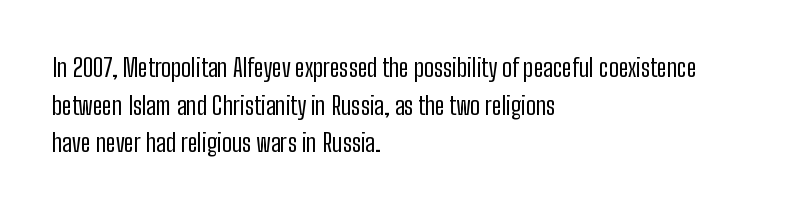
The face used here is rendered with its standard letterfit. Just letters on the line, the space beneath them empty. Caption: face not bold, strokes unweighted. Line spacing here is normal.
